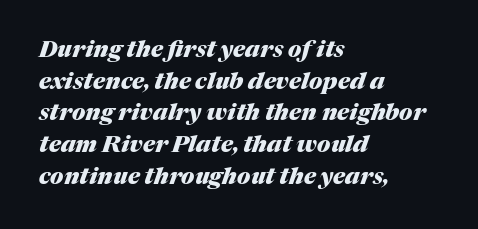
The image shows 23 px bold type, italic (leaning right); set left-aligned, normal line spacing (1.38x), normal letter spacing, not underlined.
